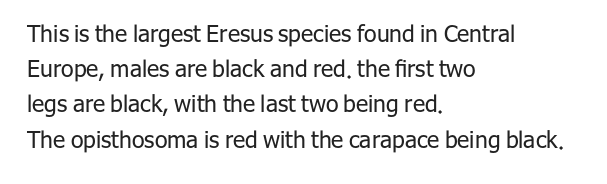
The image shows 23 px text type, upright; set left-aligned, normal line spacing (1.53x), normal letter spacing, not underlined.
